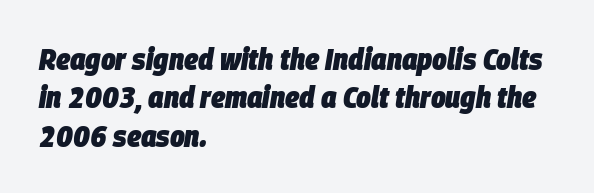
The gaps between neighbouring characters are ordinary and unremarkable. Chunky letters — that's bold for sure. Here the designer chose a conventional face with non-uniform glyph widths. The specimen omits any rule beneath the text block's lines. Leftover space on each line is placed entirely after the last word.
